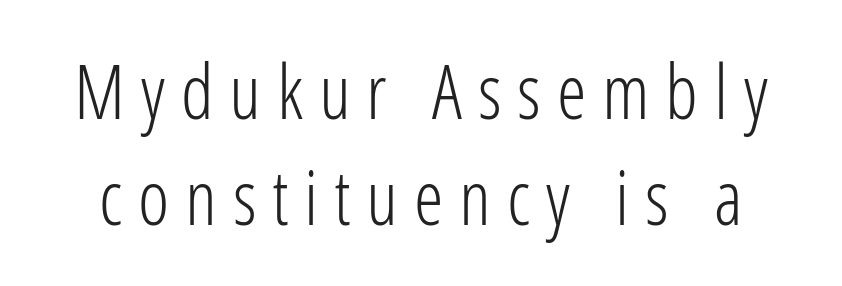
Quick note: not italic, upright. Check under the words: just untouched page. You can tell from the bare stems that sans-serif type was used. Stems here are at most as thick as an everyday book face. The face used here is proportionally spaced, like ordinary book or web type. Honestly, the letter spacing is so wide it's the main thing you notice.
